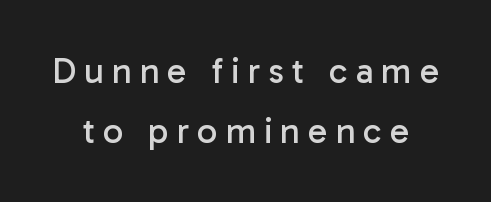
Q: Is the text bold? A: No.
Q: Is the text italic (slanted)? A: No, it is upright.
Q: Is the typeface a serif or a sans-serif typeface? A: Sans-serif.
Q: Is the text underlined? A: No.
Q: Is the spacing between letters normal or unusually wide? A: Unusually wide.
Q: Is the spacing between lines tight, normal or loose? A: Normal.
Q: Width (condensed, normal, or wide)? A: Normal.
Q: Stroke contrast? A: Low.
Q: x-height? A: Medium.
Q: Monospaced? A: No.
